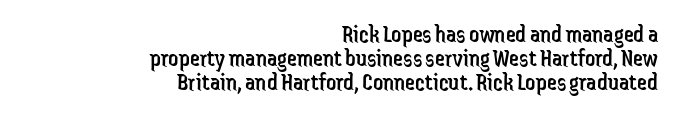
The image shows 25 px text type, upright; set right-aligned, tight line spacing (0.97x), normal letter spacing, not underlined.
